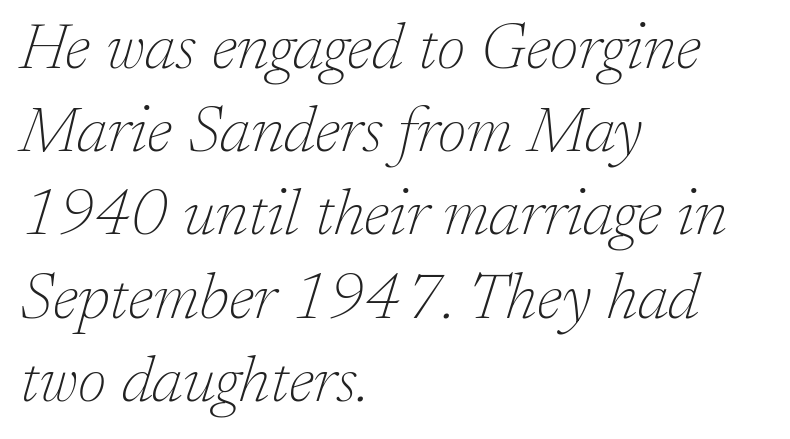
Descender tails drop into unmarked territory. There is no visible air inserted between adjacent glyphs. Vertical stems look standard width or narrower in stroke. The passage shown is typed in a proportional face where columns would drift. Serif or sans? Serif — the stroke terminals have little feet. The axis of the letterforms is tilted away from vertical.
